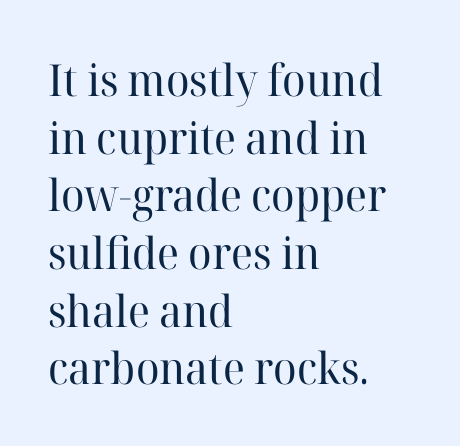
The image shows 44 px regular-weight serif type, upright; set left-aligned, normal line spacing (1.31x), normal letter spacing, not underlined; high stroke contrast and a medium x-height.
